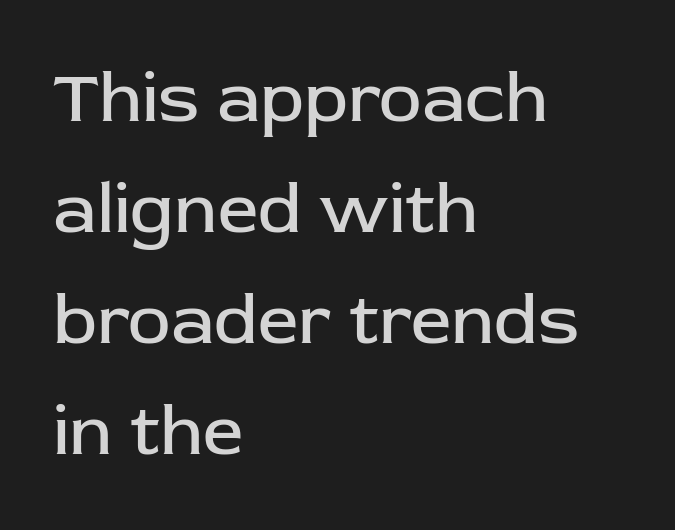
Q: Is the text bold? A: No.
Q: Is the text italic (slanted)? A: No, it is upright.
Q: Is the typeface a serif or a sans-serif typeface? A: Sans-serif.
Q: Is the text underlined? A: No.
Q: How is the paragraph aligned? A: Left-aligned.
Q: Is the spacing between letters normal or unusually wide? A: Normal.
Q: Is the spacing between lines tight, normal or loose? A: Normal.
Q: Width (condensed, normal, or wide)? A: Normal.
Q: Stroke contrast? A: Low.
Q: x-height? A: Medium.
Q: Monospaced? A: No.
